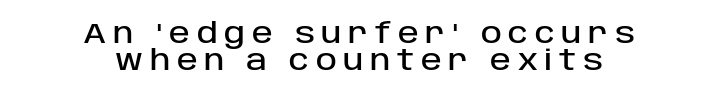
Each letter keeps its own natural width here, so spacing adapts to shape. Horizontally, the lines are justified to the midpoint only. Type style note: lacks serifs. Compared with typical paragraphs, the rows here are closer together.
